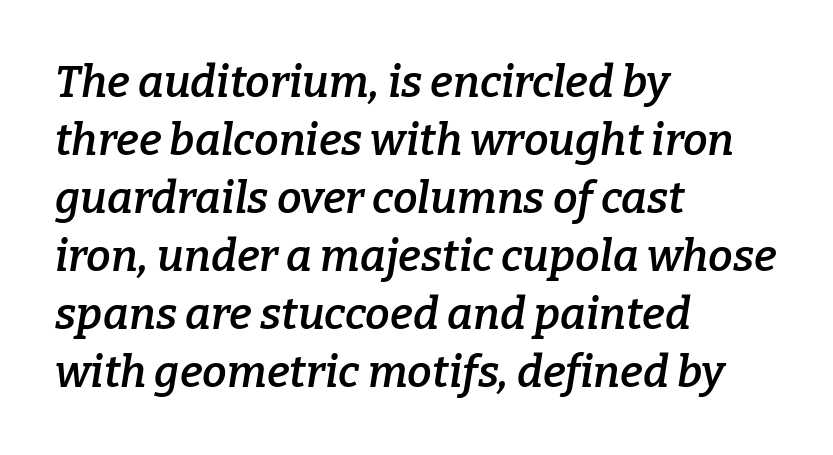
{"serif": "yes", "italic": "yes", "lean": "right", "slant_degrees": 9, "bold": "semi", "weight": "semibold", "width": "normal", "stroke_contrast": "low", "x_height": "medium", "monospaced": "no", "underline": "no", "align": "left", "line_spacing": "normal", "line_spacing_ratio": 1.32, "letter_spacing": "normal", "letter_spacing_em": 0.0, "glyph_px": 44}
